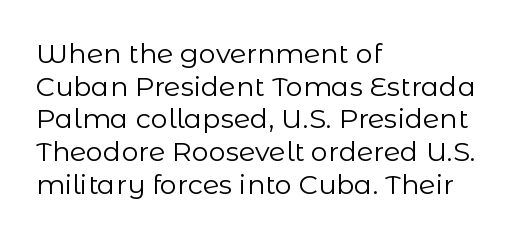
{"italic": "no", "bold": "no", "underline": "no", "align": "left", "line_spacing_ratio": 1.21, "letter_spacing": "normal", "letter_spacing_em": 0.0, "glyph_px": 27}
